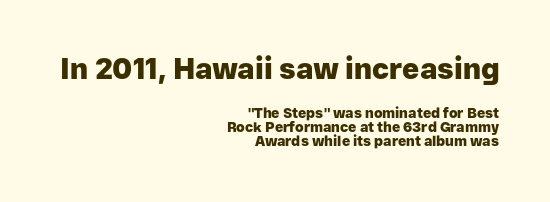
The image shows 29 px heavy sans-serif type, upright; set right-aligned, tight line spacing (1.02x), normal letter spacing, not underlined; the first (top) block is 2.07x larger; low stroke contrast and a medium x-height.
